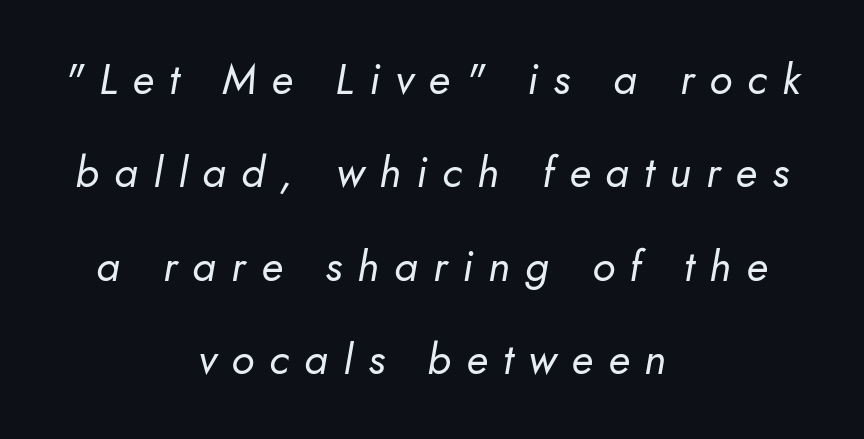
{"italic": "yes", "lean": "right", "slant_degrees": 10, "bold": "no", "weight": "regular", "width": "normal", "stroke_contrast": "low", "x_height": "small", "monospaced": "no", "underline": "no", "align": "center", "line_spacing": "loose", "line_spacing_ratio": 2.17, "letter_spacing": "wide", "letter_spacing_em": 0.35, "glyph_px": 43}
